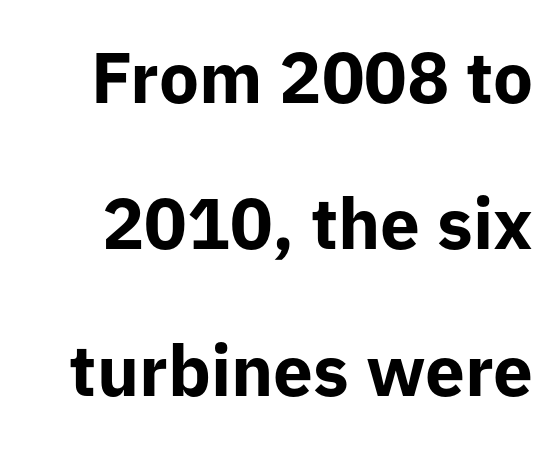
{"serif": "no", "italic": "no", "bold": "yes", "weight": "bold", "width": "normal", "stroke_contrast": "low", "x_height": "medium", "monospaced": "no", "underline": "no", "line_spacing": "loose", "line_spacing_ratio": 2.06, "letter_spacing": "normal", "letter_spacing_em": 0.0, "glyph_px": 71}
